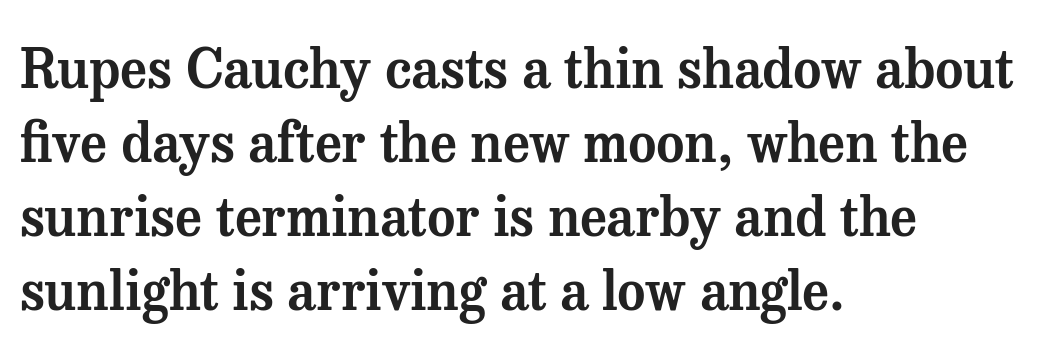
Q: Is the text italic (slanted)? A: No, it is upright.
Q: Is the typeface a serif or a sans-serif typeface? A: Serif.
Q: Is the text underlined? A: No.
Q: How is the paragraph aligned? A: Left-aligned.
Q: Is the spacing between letters normal or unusually wide? A: Normal.
Q: Is the spacing between lines tight, normal or loose? A: Normal.
Q: Width (condensed, normal, or wide)? A: Normal.
Q: Stroke contrast? A: Medium.
Q: x-height? A: Medium.
Q: Monospaced? A: No.
